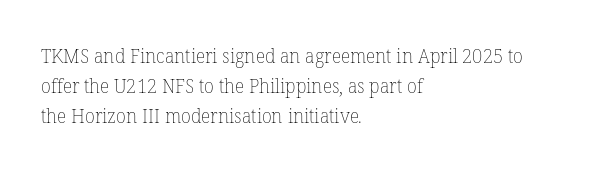
The face looks like a standard text weight, possibly lighter. A normal amount of white space separates one row of letters from the next. Line beginnings align vertically; line endings do not. The horizontal fit of the characters is conventional and even. The passage shown is not underscored anywhere.
